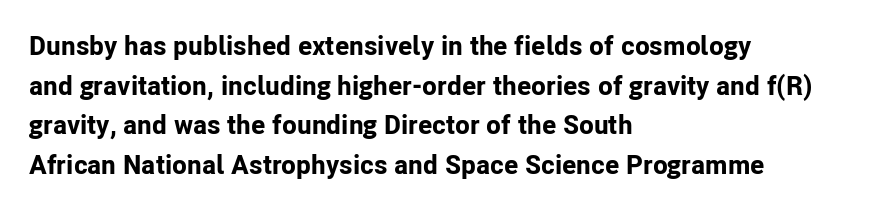
The glyphs are unaccompanied by any horizontal stroke below them. The characters look thick and weighty, a clear bold. Horizontally, the lines are justified to the leading edge only. Successive baselines arrive at the customary interval. Ordinary non-slanted type is in use.
